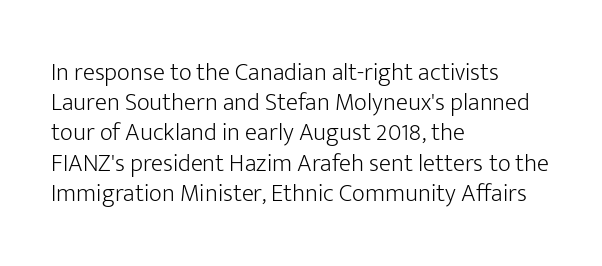
In terms of posture, this sample is upright. The rendering keeps characters at their native spacing. Caption: face not bold, strokes unweighted. The string is rendered with underlining switched off. Horizontal alignment here is leftward, the default for most running prose.
